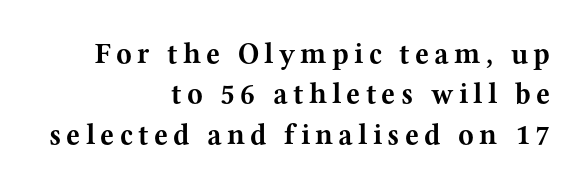
{"serif": "yes", "italic": "no", "bold": "yes", "weight": "bold", "width": "wide", "stroke_contrast": "medium", "x_height": "medium", "monospaced": "no", "underline": "no", "align": "right", "line_spacing": "normal", "line_spacing_ratio": 1.39, "glyph_px": 29}
